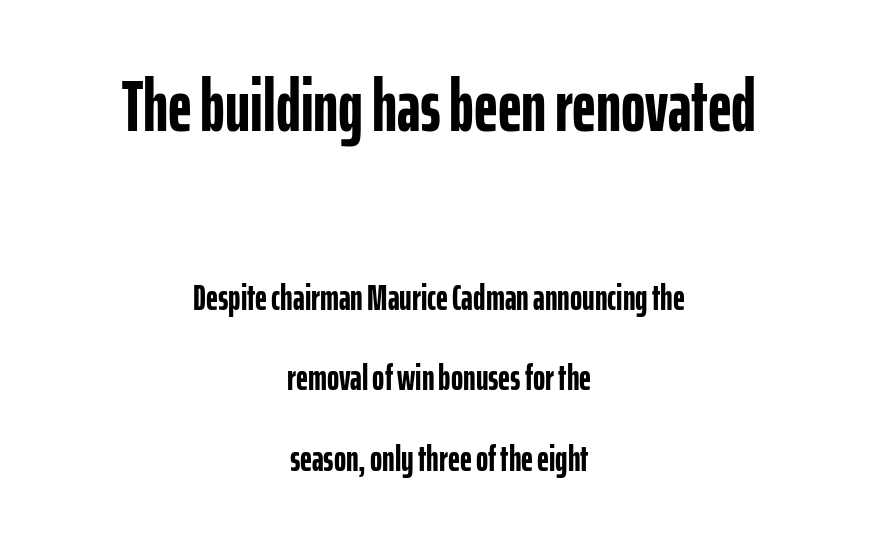
Q: Is the text bold? A: Yes.
Q: Is the text italic (slanted)? A: No, it is upright.
Q: Is the typeface a serif or a sans-serif typeface? A: Sans-serif.
Q: Is the text underlined? A: No.
Q: How is the paragraph aligned? A: Centered.
Q: Is the spacing between letters normal or unusually wide? A: Normal.
Q: Is the spacing between lines tight, normal or loose? A: Loose.
Q: Which block of text is set in a larger size, the first (top) or the second (bottom)? A: The first (top) one.
Q: Width (condensed, normal, or wide)? A: Condensed.
Q: Stroke contrast? A: Low.
Q: x-height? A: Medium.
Q: Monospaced? A: No.
